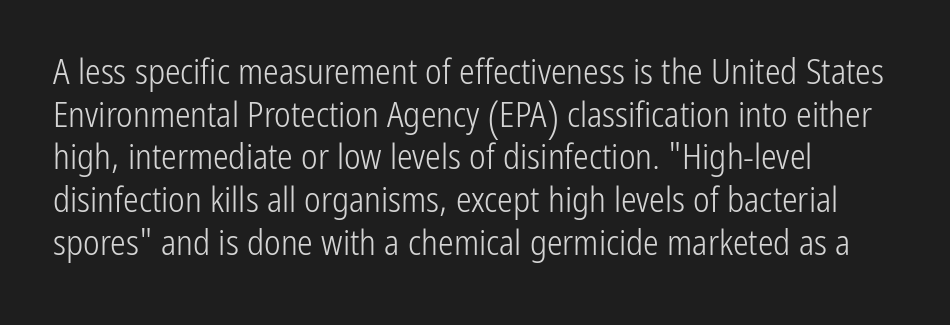
Q: Is the text bold? A: No.
Q: Is the text italic (slanted)? A: No, it is upright.
Q: Is the typeface a serif or a sans-serif typeface? A: Sans-serif.
Q: Is the text underlined? A: No.
Q: How is the paragraph aligned? A: Left-aligned.
Q: Is the spacing between letters normal or unusually wide? A: Normal.
Q: Width (condensed, normal, or wide)? A: Condensed.
Q: Stroke contrast? A: Low.
Q: x-height? A: Medium.
Q: Monospaced? A: No.
